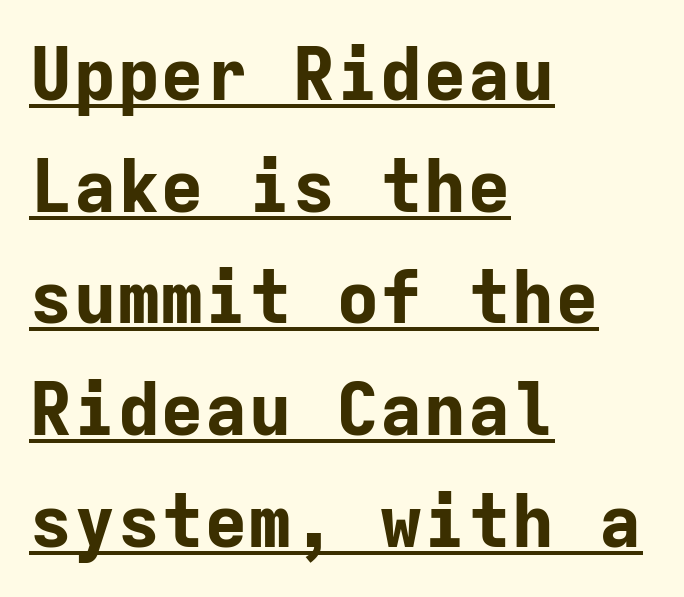
{"serif": "no", "italic": "no", "bold": "yes", "weight": "bold", "width": "normal", "stroke_contrast": "low", "x_height": "medium", "monospaced": "yes", "underline": "yes", "align": "left", "line_spacing": "normal", "line_spacing_ratio": 1.53, "letter_spacing": "normal", "letter_spacing_em": 0.0, "glyph_px": 73}
